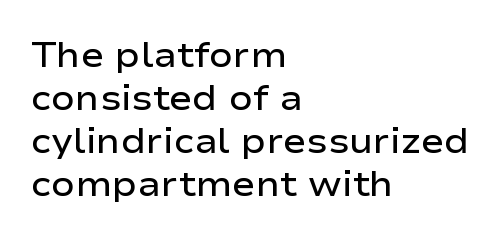
The image shows 35 px semibold, wide sans-serif type, upright; set left-aligned, line spacing 1.23x, normal letter spacing, not underlined; low stroke contrast and a medium x-height.
